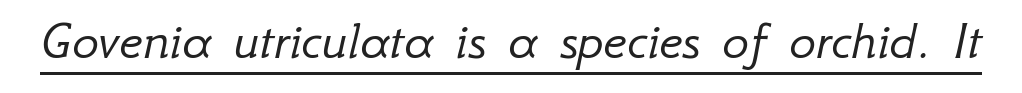
The image shows 56 px light type, italic (leaning right); set normal letter spacing, underlined; low stroke contrast and a small x-height.
